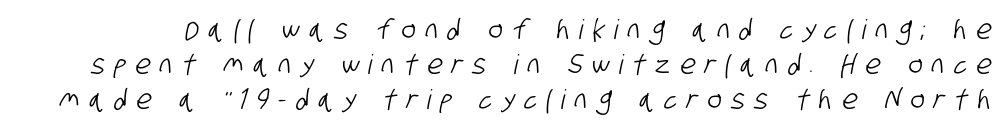
Q: Is the text underlined? A: No.
Q: Is the spacing between letters normal or unusually wide? A: Unusually wide.
Q: Is the spacing between lines tight, normal or loose? A: Normal.
